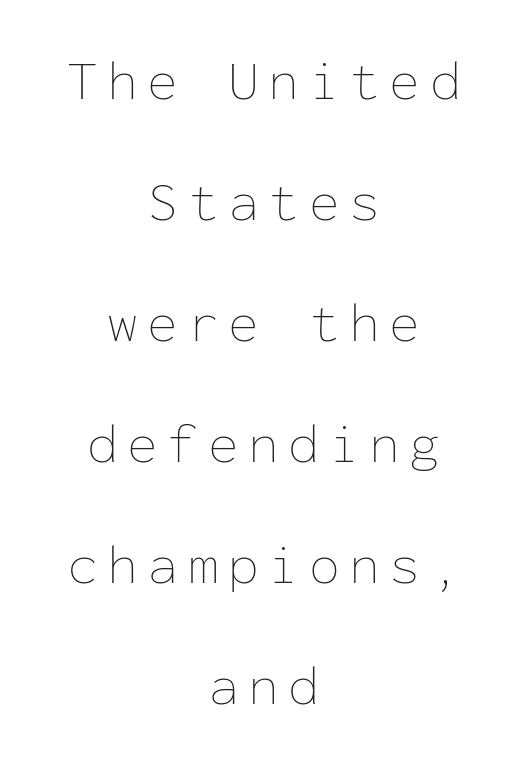
Students, observe: this is what heavily led, spacious text looks like. Style check: upright. Descenders hang freely into open space. Fixed-width glyphs throughout — classic coding-font behaviour. Is the block centered? Yes — each line is placed symmetrically about the middle. A quiet, ordinary-to-light weight characterises the typeface.
